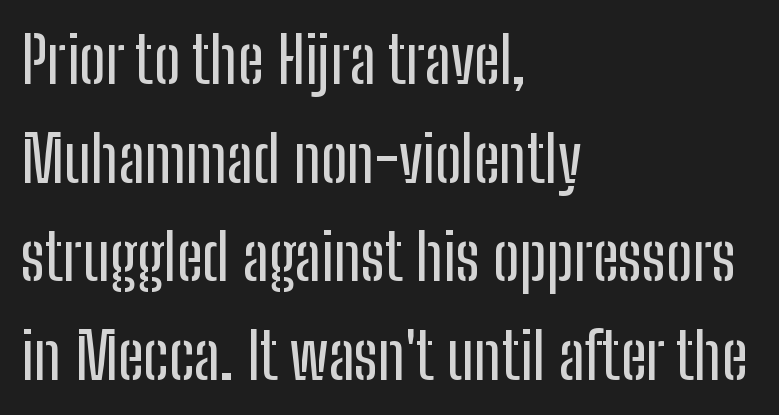
The image shows 64 px condensed sans-serif type, upright; set left-aligned, normal line spacing (1.54x), normal letter spacing, not underlined; low stroke contrast and a medium x-height.
